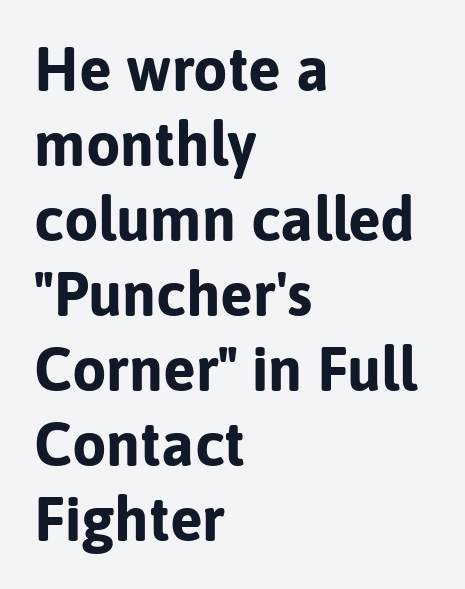
Q: Is the text bold? A: Yes.
Q: Is the text italic (slanted)? A: No, it is upright.
Q: Is the typeface a serif or a sans-serif typeface? A: Sans-serif.
Q: Is the text underlined? A: No.
Q: How is the paragraph aligned? A: Left-aligned.
Q: Is the spacing between letters normal or unusually wide? A: Normal.
Q: Width (condensed, normal, or wide)? A: Normal.
Q: Stroke contrast? A: Low.
Q: x-height? A: Medium.
Q: Monospaced? A: No.
